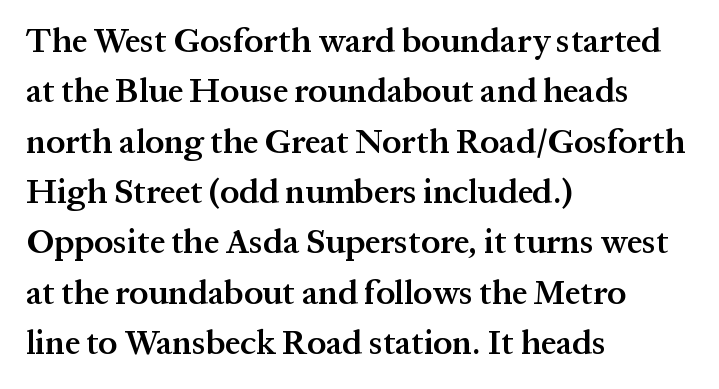
Teacher's note: observe the even left margin — that is flush-left alignment. The type family on display is of the serif kind. The face used here is a semibold: visibly heavier than regular, lighter than bold. Here the designer chose a conventional face with non-uniform glyph widths. Unmarked baselines from the first word to the last.
